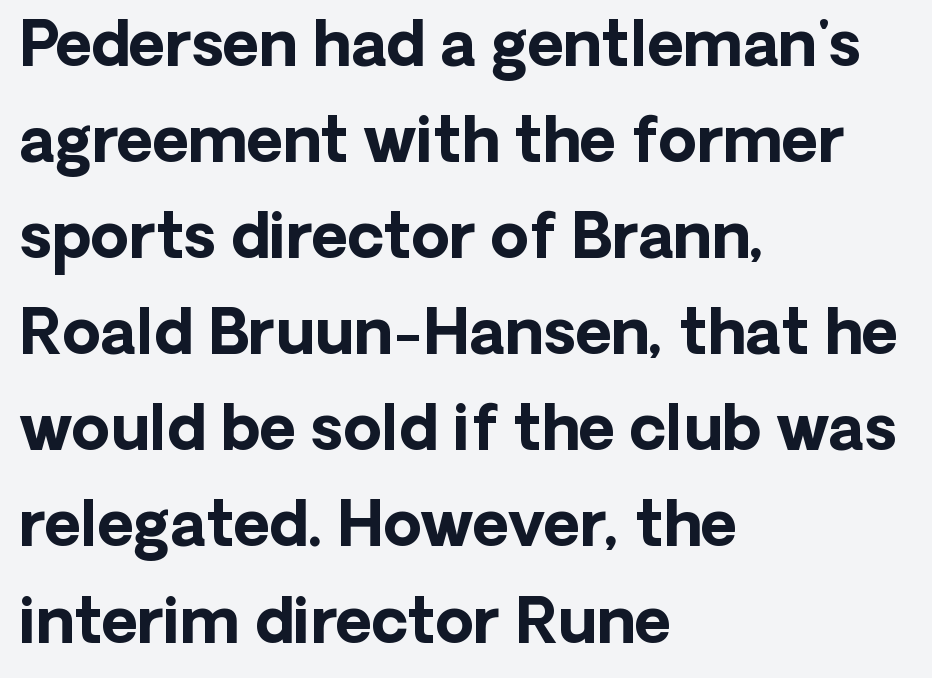
The type sits square on the baseline with zero lean. This rendering employs a face without finishing strokes, i.e., a sans-serif. The characters look thick and weighty, a clear bold. The lines are quadded left. You could not count columns in this text — the font is proportionally spaced. Is the letter spacing exaggerated? No — it looks like the ordinary default.
